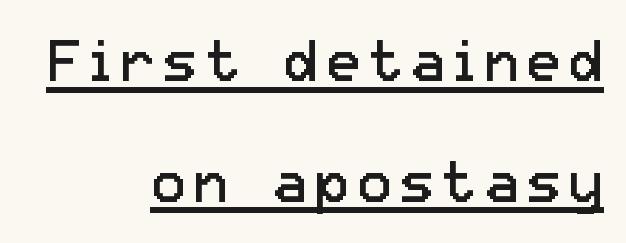
The image shows 58 px regular-weight sans-serif type, upright; set right-aligned, loose line spacing (2.08x), underlined; low stroke contrast and a medium x-height.
